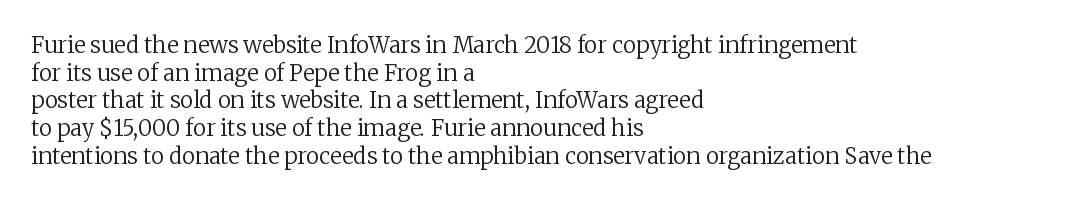
Q: Is the text bold? A: No.
Q: Is the text italic (slanted)? A: No, it is upright.
Q: Is the text underlined? A: No.
Q: How is the paragraph aligned? A: Left-aligned.
Q: Is the spacing between letters normal or unusually wide? A: Normal.
Q: Is the spacing between lines tight, normal or loose? A: Normal.
